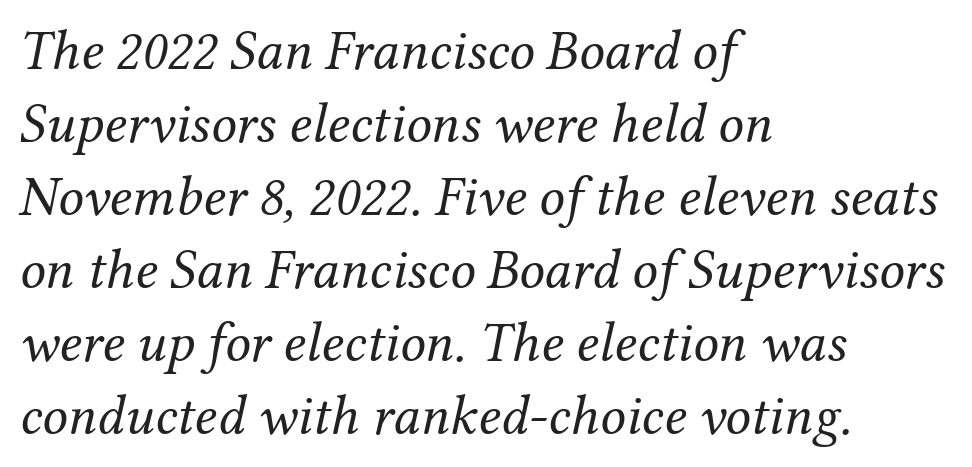
{"serif": "yes", "italic": "yes", "lean": "right", "slant_degrees": 12, "bold": "no", "weight": "regular", "width": "normal", "stroke_contrast": "medium", "x_height": "medium", "monospaced": "no", "underline": "no", "align": "left", "line_spacing": "normal", "line_spacing_ratio": 1.28, "letter_spacing": "normal", "letter_spacing_em": 0.0, "glyph_px": 57}
